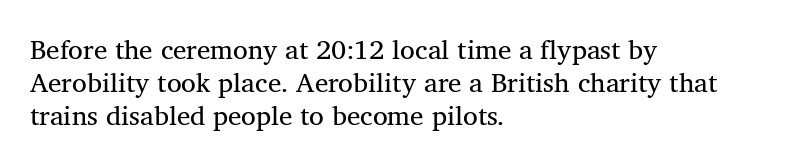
The image shows 27 px text type; set left-aligned, line spacing 1.23x, normal letter spacing, not underlined.
